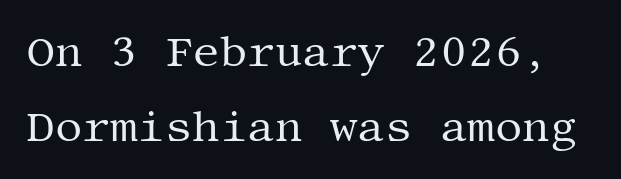
Vertical stems look standard width or narrower in stroke. Type without underlining. Ascenders rise straight up at ninety degrees. Short note: letters normally spaced.
